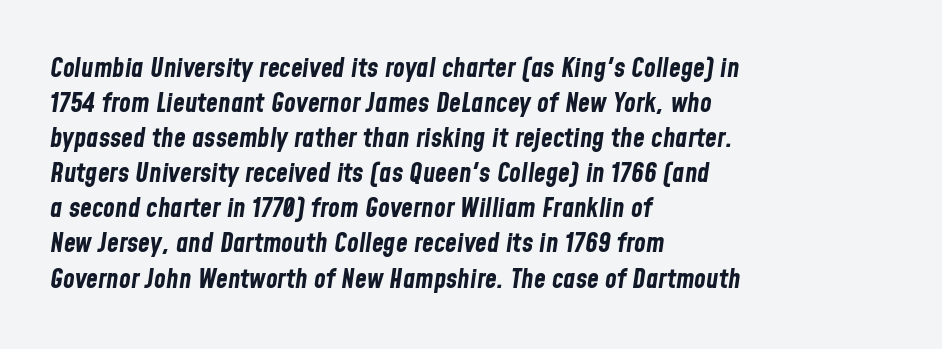
The image shows 27 px bold type, italic (leaning right); set left-aligned, normal line spacing (1.3x), normal letter spacing, not underlined.
